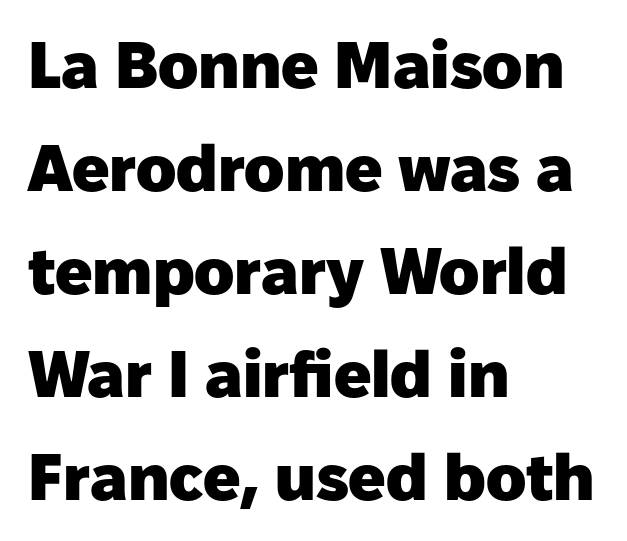
The image shows 66 px heavy sans-serif type, upright; set left-aligned, normal line spacing (1.56x), normal letter spacing, not underlined; low stroke contrast and a medium x-height.
